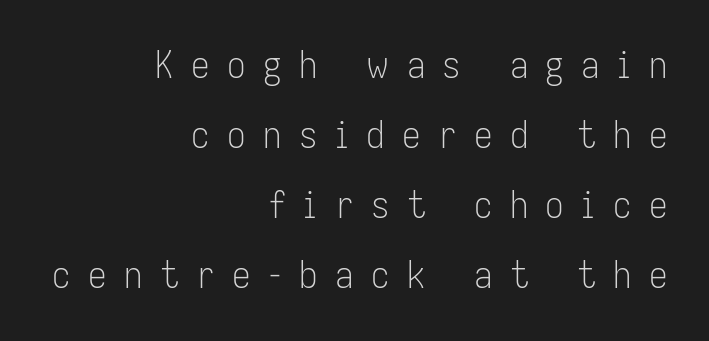
Q: Is the text bold? A: No.
Q: Is the text italic (slanted)? A: No, it is upright.
Q: Is the typeface a serif or a sans-serif typeface? A: Sans-serif.
Q: Is the text underlined? A: No.
Q: How is the paragraph aligned? A: Right-aligned.
Q: Is the spacing between letters normal or unusually wide? A: Unusually wide.
Q: Width (condensed, normal, or wide)? A: Condensed.
Q: Stroke contrast? A: Low.
Q: x-height? A: Medium.
Q: Monospaced? A: No.
